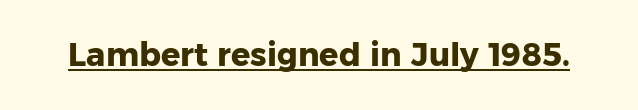
Q: Is the text bold? A: Yes.
Q: Is the text italic (slanted)? A: No, it is upright.
Q: Is the typeface a serif or a sans-serif typeface? A: Sans-serif.
Q: Is the text underlined? A: Yes.
Q: Is the spacing between letters normal or unusually wide? A: Normal.
Q: Width (condensed, normal, or wide)? A: Normal.
Q: Stroke contrast? A: Low.
Q: x-height? A: Medium.
Q: Monospaced? A: No.
